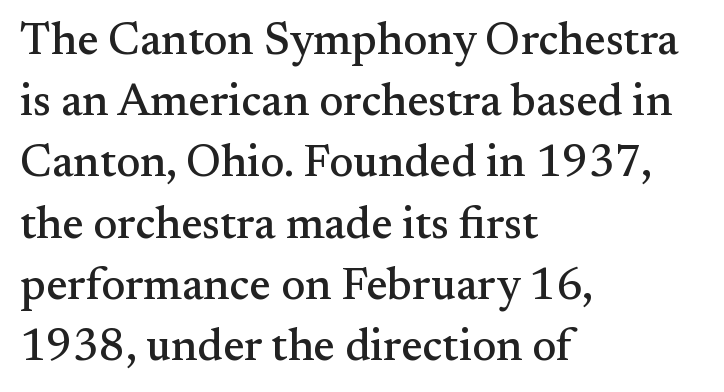
The passage shown is not underscored anywhere. This sample has the flowing, uneven cadence of proportional lettering. Horizontal bands of white between lines are of average thickness. The face used here is rendered with its standard letterfit. In CSS terms this would be text-align: left.
